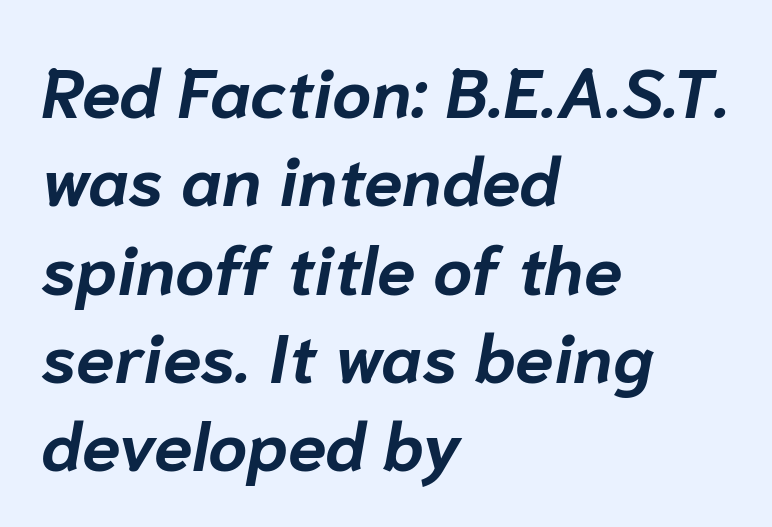
{"italic": "yes", "lean": "right", "slant_degrees": 10, "bold": "yes", "weight": "bold", "width": "normal", "stroke_contrast": "low", "x_height": "medium", "monospaced": "no", "underline": "no", "align": "left", "line_spacing": "normal", "line_spacing_ratio": 1.28, "letter_spacing": "normal", "letter_spacing_em": 0.0, "glyph_px": 69}
